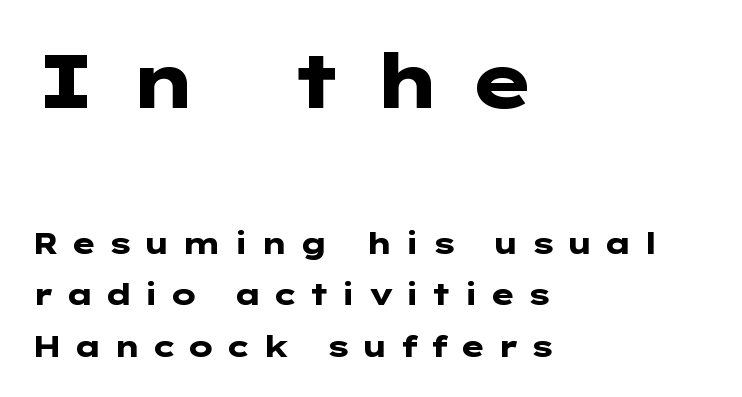
These lines are composed in type without serifs. Every stem runs plumb, perpendicular to the baseline. In CSS terms this would be text-align: left. Only glyphs here, with clear space below each row.
